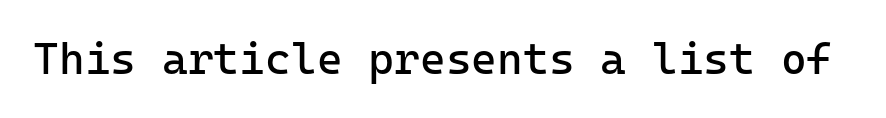
Q: Is the text bold? A: No.
Q: Is the text italic (slanted)? A: No, it is upright.
Q: Is the typeface a serif or a sans-serif typeface? A: Sans-serif.
Q: Is the text underlined? A: No.
Q: Is the spacing between letters normal or unusually wide? A: Normal.
Q: Width (condensed, normal, or wide)? A: Normal.
Q: Stroke contrast? A: Low.
Q: x-height? A: Medium.
Q: Monospaced? A: Yes.
